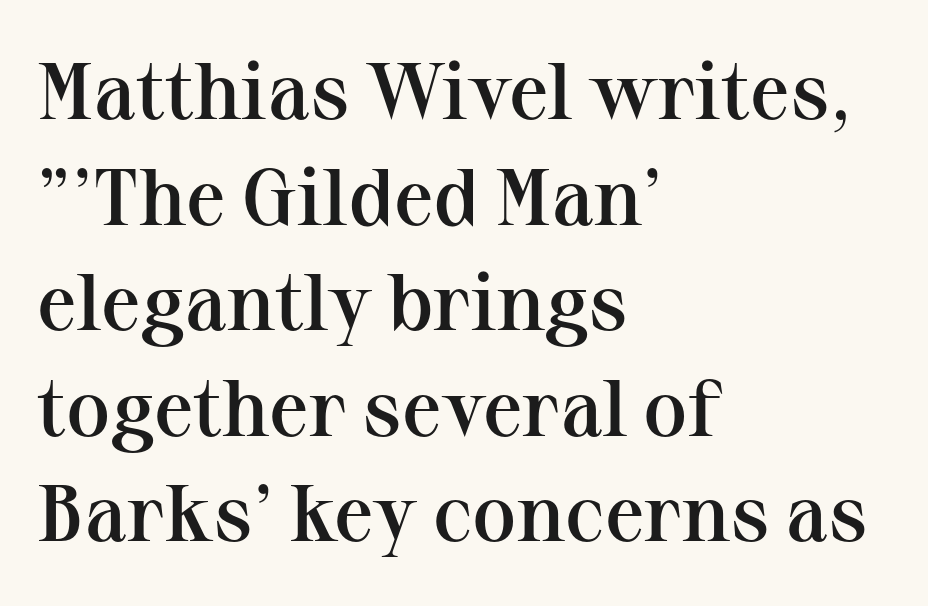
{"serif": "yes", "italic": "no", "bold": "semi", "weight": "semibold", "width": "normal", "stroke_contrast": "medium", "x_height": "medium", "monospaced": "no", "underline": "no", "align": "left", "line_spacing": "normal", "line_spacing_ratio": 1.32, "letter_spacing": "normal", "letter_spacing_em": 0.0, "glyph_px": 80}
